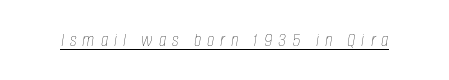
{"italic": "yes", "lean": "right", "slant_degrees": 8, "bold": "no", "underline": "yes", "letter_spacing": "wide", "letter_spacing_em": 0.3, "glyph_px": 20}
